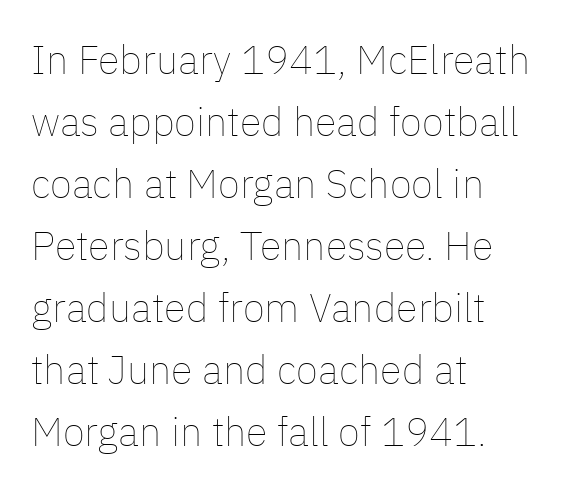
Q: Is the text bold? A: No.
Q: Is the text italic (slanted)? A: No, it is upright.
Q: Is the text underlined? A: No.
Q: How is the paragraph aligned? A: Left-aligned.
Q: Is the spacing between letters normal or unusually wide? A: Normal.
Q: Is the spacing between lines tight, normal or loose? A: Normal.
Q: Width (condensed, normal, or wide)? A: Normal.
Q: Stroke contrast? A: Low.
Q: x-height? A: Medium.
Q: Monospaced? A: No.
